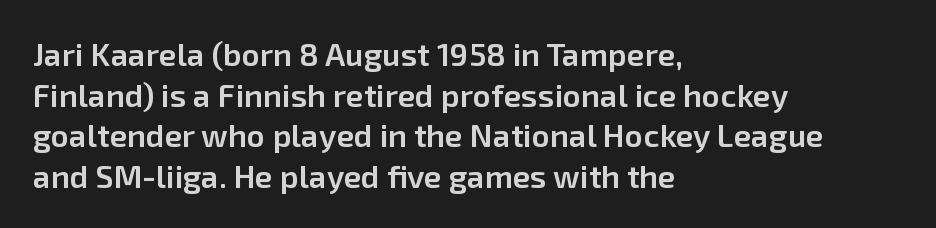
{"serif": "no", "italic": "no", "bold": "semi", "weight": "semibold", "width": "normal", "stroke_contrast": "low", "x_height": "medium", "monospaced": "no", "underline": "no", "align": "left", "line_spacing": "normal", "line_spacing_ratio": 1.27, "letter_spacing": "normal", "letter_spacing_em": 0.0, "glyph_px": 32}
